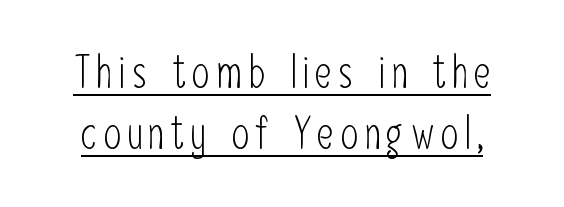
The image shows 45 px light, condensed sans-serif type, upright; set normal line spacing (1.35x), underlined; low stroke contrast and a medium x-height.
